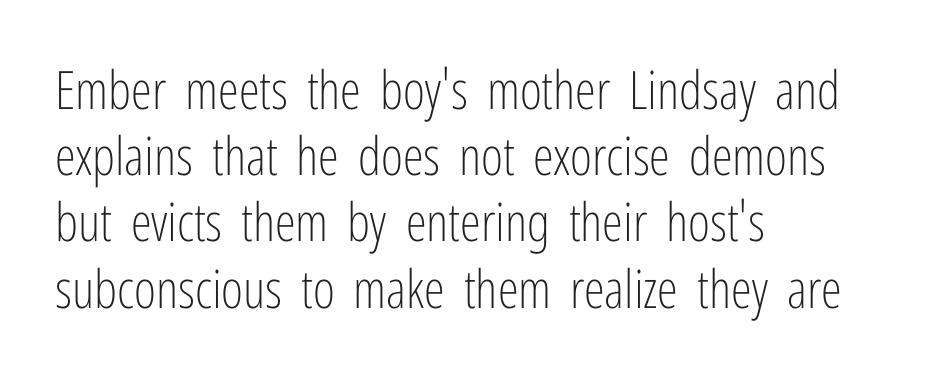
{"serif": "no", "italic": "no", "bold": "no", "weight": "light", "width": "condensed", "stroke_contrast": "low", "x_height": "medium", "monospaced": "no", "underline": "no", "align": "left", "line_spacing": "normal", "line_spacing_ratio": 1.25, "letter_spacing": "normal", "letter_spacing_em": 0.0, "glyph_px": 53}
